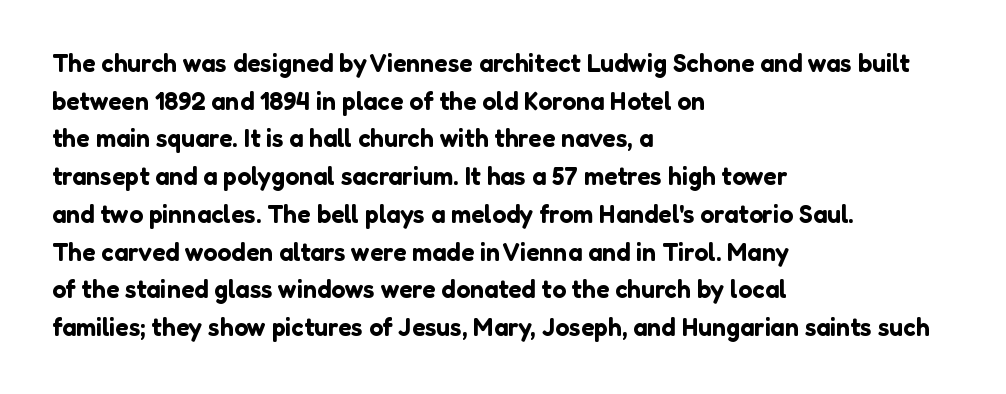
Q: Is the text italic (slanted)? A: No, it is upright.
Q: Is the text underlined? A: No.
Q: How is the paragraph aligned? A: Left-aligned.
Q: Is the spacing between letters normal or unusually wide? A: Normal.
Q: Is the spacing between lines tight, normal or loose? A: Normal.
